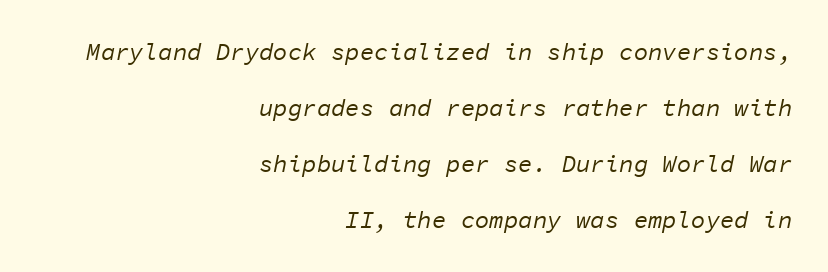
The image shows 24 px text type, italic (leaning right); set right-aligned, loose line spacing (2.34x), normal letter spacing, not underlined.
